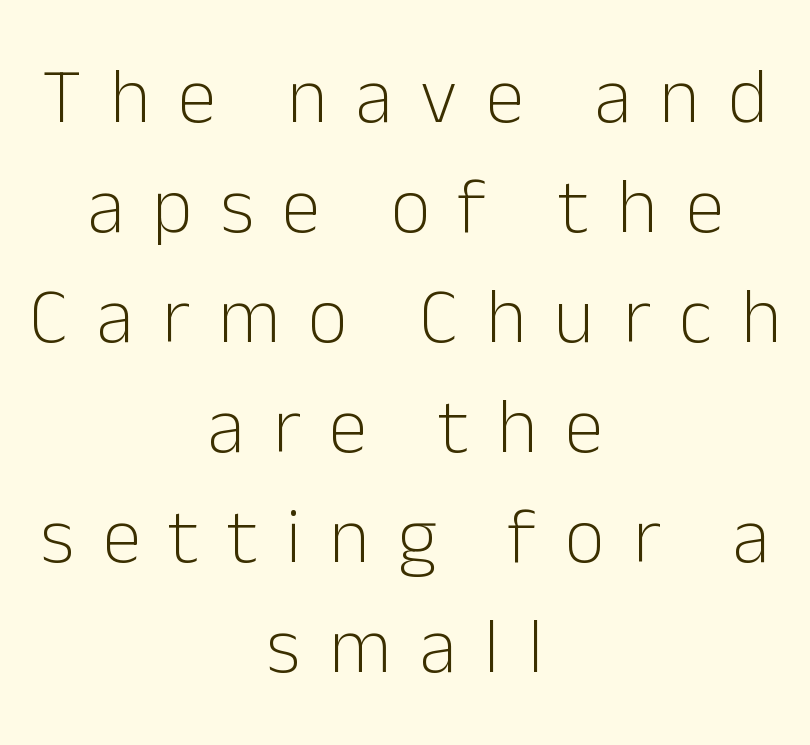
The image shows 78 px light sans-serif type, upright; set centered, normal line spacing (1.41x), unusually wide letter spacing (+0.36 em), not underlined; low stroke contrast and a medium x-height.
